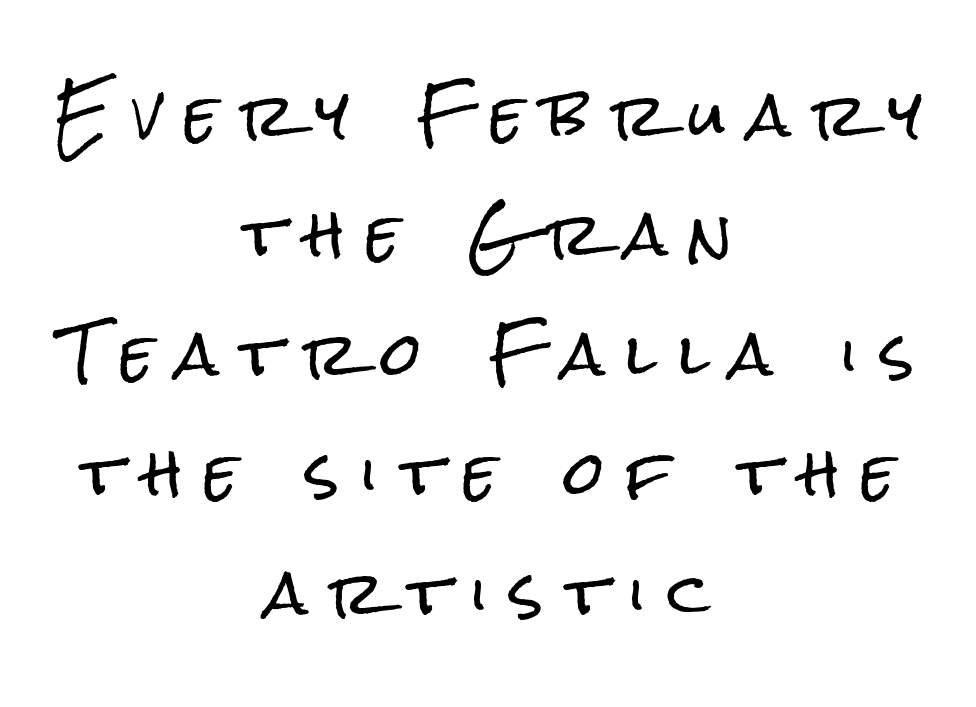
Q: Is the text italic (slanted)? A: No, it is upright.
Q: Is the typeface a serif or a sans-serif typeface? A: Sans-serif.
Q: Is the text underlined? A: No.
Q: How is the paragraph aligned? A: Centered.
Q: Is the spacing between letters normal or unusually wide? A: Unusually wide.
Q: Is the spacing between lines tight, normal or loose? A: Loose.
Q: Width (condensed, normal, or wide)? A: Condensed.
Q: Stroke contrast? A: Low.
Q: x-height? A: Medium.
Q: Monospaced? A: No.
